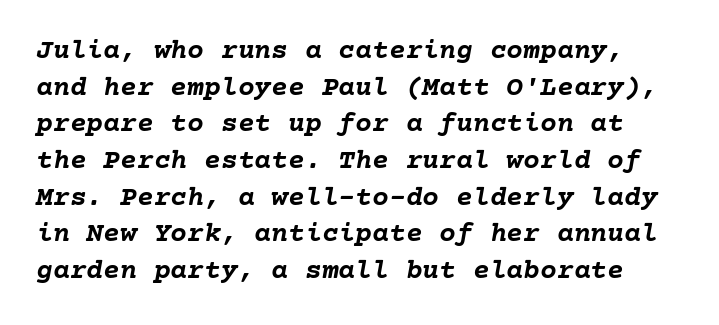
Q: Is the text bold? A: Yes.
Q: Is the text italic (slanted)? A: Yes, it leans right by about 10 degrees.
Q: Is the text underlined? A: No.
Q: Is the spacing between letters normal or unusually wide? A: Normal.
Q: Is the spacing between lines tight, normal or loose? A: Normal.
Q: Width (condensed, normal, or wide)? A: Normal.
Q: Stroke contrast? A: Low.
Q: x-height? A: Medium.
